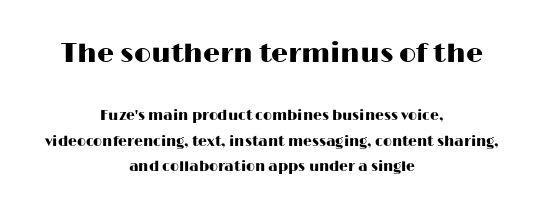
Q: Is the text italic (slanted)? A: No, it is upright.
Q: Is the text underlined? A: No.
Q: How is the paragraph aligned? A: Centered.
Q: Is the spacing between letters normal or unusually wide? A: Normal.
Q: Which block of text is set in a larger size, the first (top) or the second (bottom)? A: The first (top) one.
